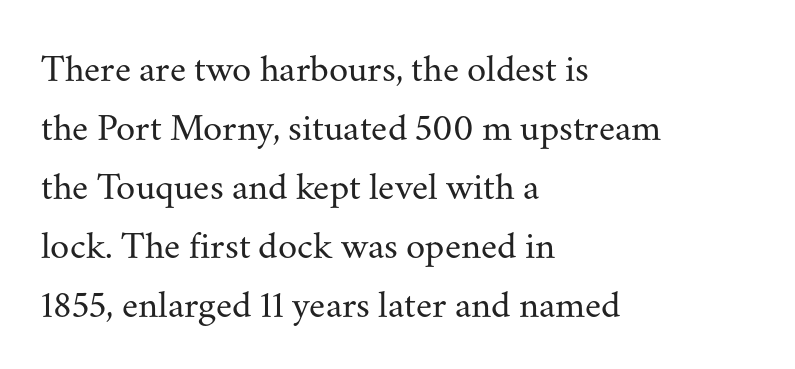
The image shows 39 px regular-weight serif type, upright; set left-aligned, normal line spacing (1.51x), normal letter spacing, not underlined; medium stroke contrast and a small x-height.
